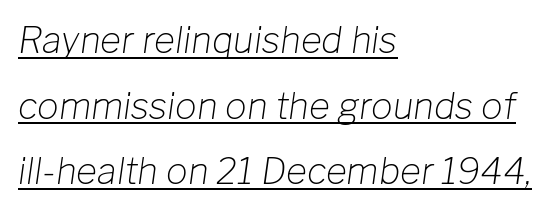
Casual observation: everything's shoved over to the left. Every word sits above its own underline. Quick note: italic. Between one letter and the next there's only the usual sliver of space. The face used here is proportionally spaced, like ordinary book or web type. The cut favours lightness, reaching ordinary text weight at its darkest.
